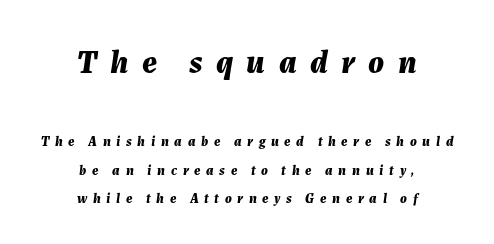
Q: Is the text bold? A: Yes.
Q: Is the text italic (slanted)? A: Yes, it leans right by about 7 degrees.
Q: Is the text underlined? A: No.
Q: How is the paragraph aligned? A: Centered.
Q: Is the spacing between letters normal or unusually wide? A: Unusually wide.
Q: Is the spacing between lines tight, normal or loose? A: Loose.
Q: Which block of text is set in a larger size, the first (top) or the second (bottom)? A: The first (top) one.
Q: Width (condensed, normal, or wide)? A: Normal.
Q: Stroke contrast? A: Medium.
Q: x-height? A: Medium.
Q: Monospaced? A: No.
